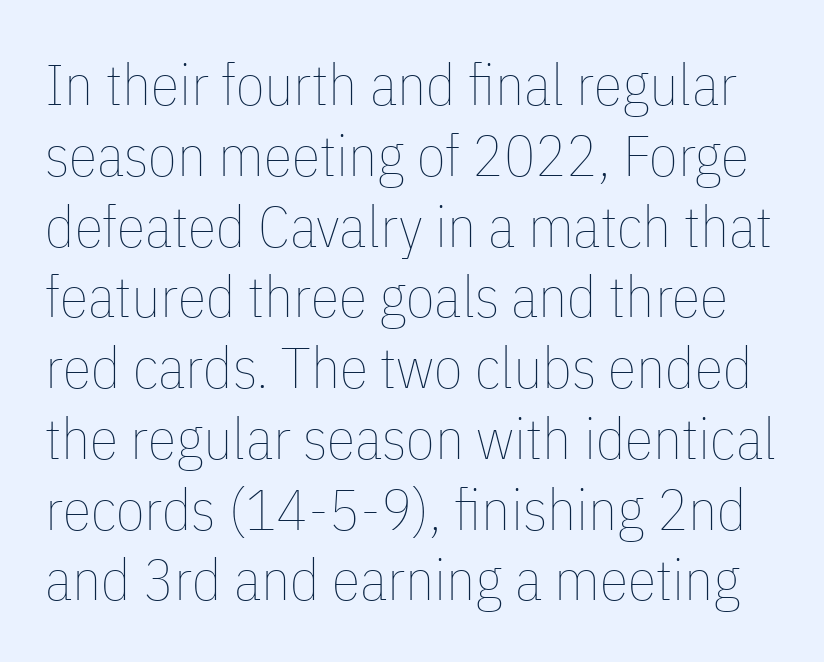
{"italic": "no", "bold": "no", "weight": "thin", "width": "condensed", "stroke_contrast": "low", "x_height": "medium", "monospaced": "no", "underline": "no", "line_spacing_ratio": 1.22, "letter_spacing": "normal", "letter_spacing_em": 0.0, "glyph_px": 58}
